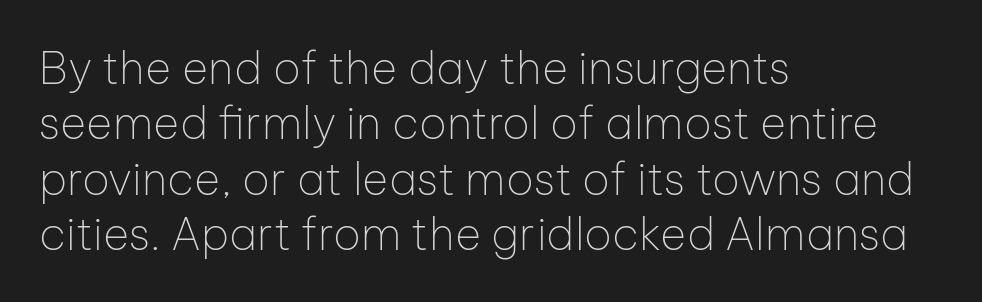
Q: Is the text bold? A: No.
Q: Is the text italic (slanted)? A: No, it is upright.
Q: Is the typeface a serif or a sans-serif typeface? A: Sans-serif.
Q: Is the text underlined? A: No.
Q: How is the paragraph aligned? A: Left-aligned.
Q: Is the spacing between letters normal or unusually wide? A: Normal.
Q: Width (condensed, normal, or wide)? A: Normal.
Q: Stroke contrast? A: Low.
Q: x-height? A: Medium.
Q: Monospaced? A: No.
